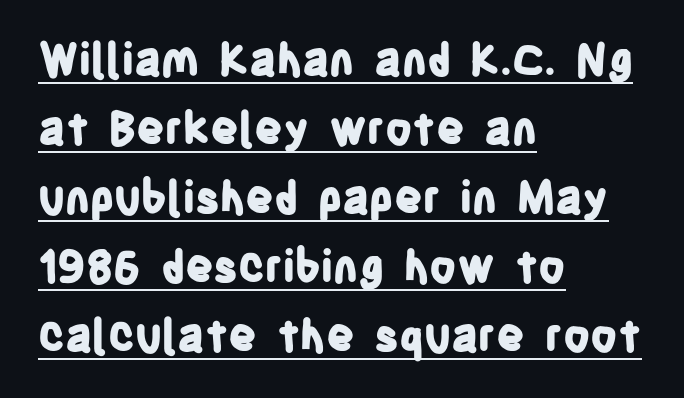
The image shows 44 px bold, condensed sans-serif type, upright; set left-aligned, normal line spacing (1.57x), normal letter spacing, underlined; low stroke contrast and a large x-height.
